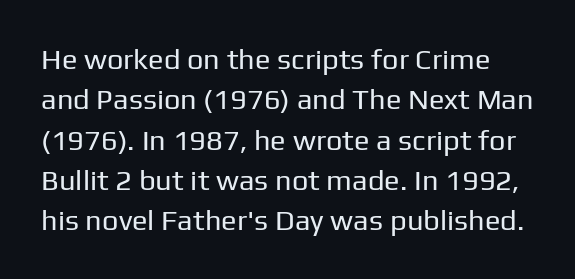
Q: Is the text bold? A: No.
Q: Is the text italic (slanted)? A: No, it is upright.
Q: Is the typeface a serif or a sans-serif typeface? A: Sans-serif.
Q: Is the text underlined? A: No.
Q: Is the spacing between letters normal or unusually wide? A: Normal.
Q: Is the spacing between lines tight, normal or loose? A: Normal.
Q: Width (condensed, normal, or wide)? A: Normal.
Q: Stroke contrast? A: Low.
Q: x-height? A: Medium.
Q: Monospaced? A: No.
